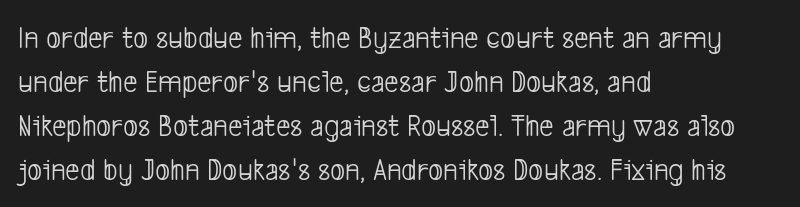
The block of text has a typical density, with ordinary space between rows. A student would call this left alignment; a typographer would say flush left, rag right. Nothing unusual about the tracking: characters are spaced as the font intends. Descenders are the only things crossing below the line.
